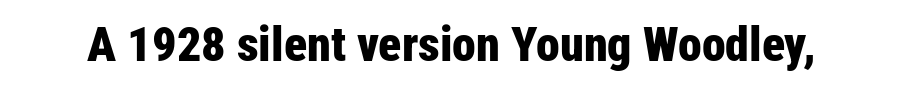
The image shows 48 px bold, condensed sans-serif type, upright; set normal letter spacing, not underlined; low stroke contrast and a medium x-height.
